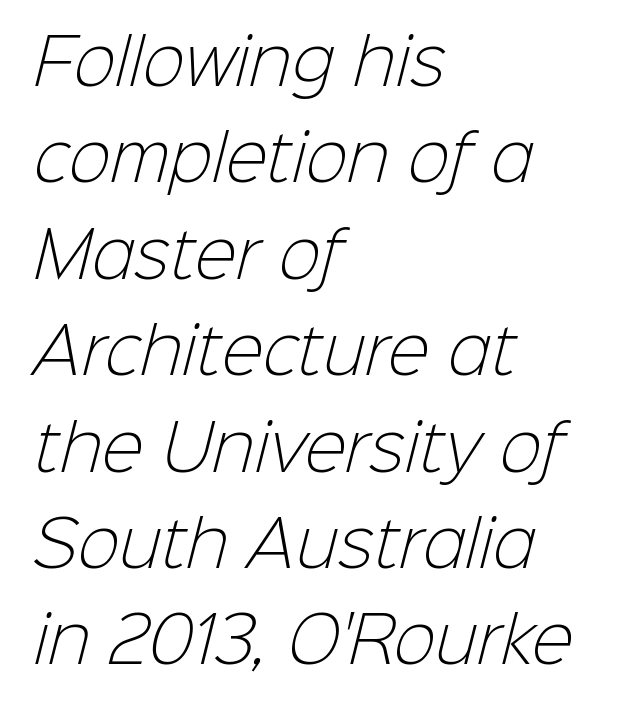
Q: Is the text bold? A: No.
Q: Is the typeface a serif or a sans-serif typeface? A: Sans-serif.
Q: Is the text underlined? A: No.
Q: How is the paragraph aligned? A: Left-aligned.
Q: Is the spacing between letters normal or unusually wide? A: Normal.
Q: Is the spacing between lines tight, normal or loose? A: Normal.
Q: Width (condensed, normal, or wide)? A: Normal.
Q: Stroke contrast? A: Low.
Q: x-height? A: Medium.
Q: Monospaced? A: No.
